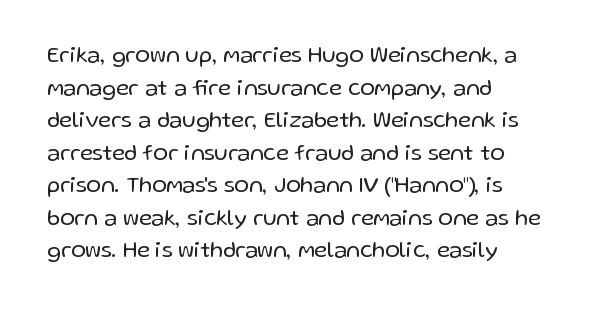
{"italic": "no", "bold": "no", "underline": "no", "align": "left", "line_spacing": "normal", "line_spacing_ratio": 1.48, "letter_spacing": "normal", "letter_spacing_em": 0.0, "glyph_px": 22}
